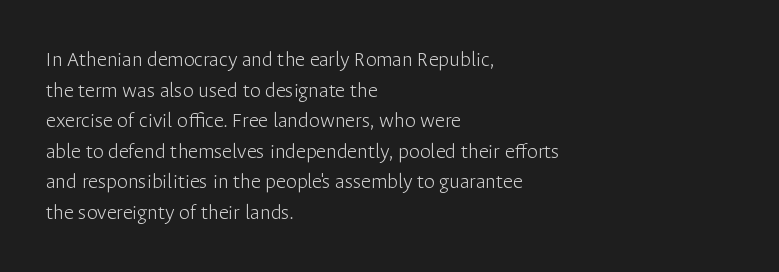
Here the glyphs are tracked normally, forming tight word shapes. This sample keeps an unexceptional amount of space between lines. Every character sits straight up, as roman type does. Each stroke keeps to a modest, everyday thickness or less. This rendering uses left alignment, leaving the right contour irregular. Descenders are the only things crossing below the line.
